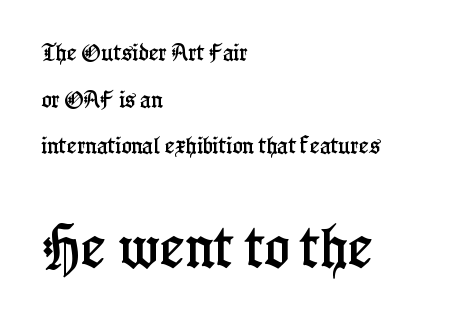
{"serif": "yes", "italic": "no", "width": "condensed", "stroke_contrast": "low", "x_height": "medium", "monospaced": "no", "underline": "no", "align": "left", "line_spacing": "loose", "line_spacing_ratio": 2.46, "letter_spacing": "normal", "letter_spacing_em": 0.0, "larger_block": "second", "size_ratio": 2.47, "glyph_px": 47}
